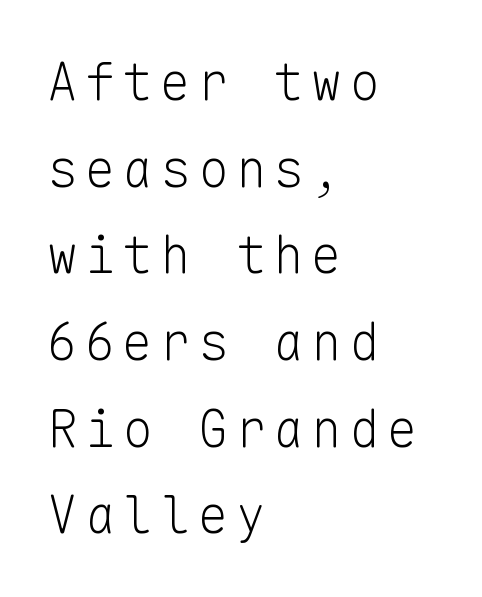
{"serif": "no", "italic": "no", "bold": "no", "weight": "light", "width": "normal", "stroke_contrast": "low", "x_height": "medium", "monospaced": "yes", "underline": "no", "align": "left", "line_spacing": "normal", "line_spacing_ratio": 1.7, "glyph_px": 51}
